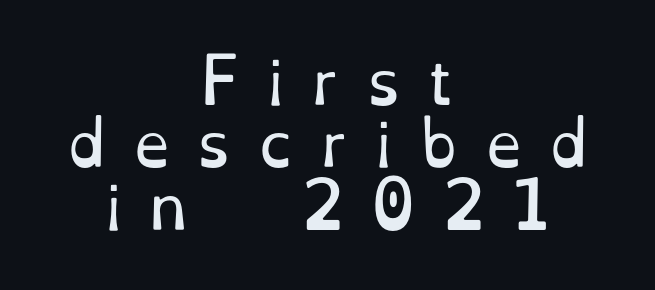
The image shows 60 px regular-weight type, upright; set centered, tight line spacing (1.04x), unusually wide letter spacing (+0.45 em), not underlined; low stroke contrast and a small x-height.
